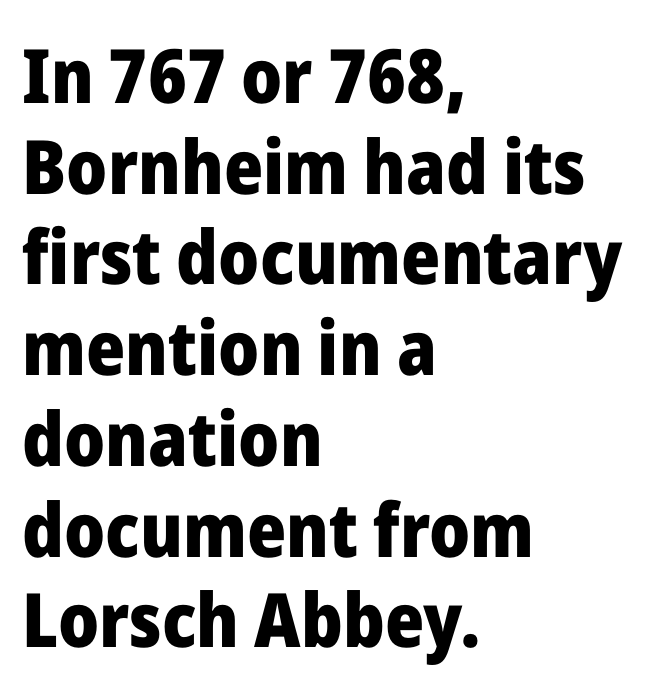
Q: Is the text bold? A: Yes.
Q: Is the text italic (slanted)? A: No, it is upright.
Q: Is the typeface a serif or a sans-serif typeface? A: Sans-serif.
Q: Is the text underlined? A: No.
Q: How is the paragraph aligned? A: Left-aligned.
Q: Is the spacing between letters normal or unusually wide? A: Normal.
Q: Width (condensed, normal, or wide)? A: Normal.
Q: Stroke contrast? A: Low.
Q: x-height? A: Medium.
Q: Monospaced? A: No.
